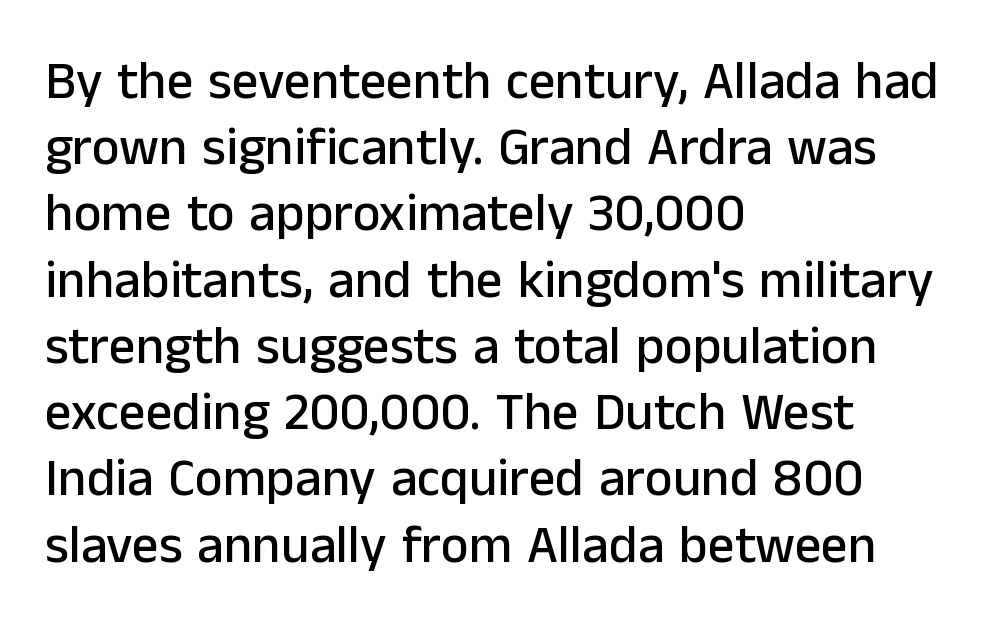
Q: Is the text italic (slanted)? A: No, it is upright.
Q: Is the typeface a serif or a sans-serif typeface? A: Sans-serif.
Q: Is the text underlined? A: No.
Q: How is the paragraph aligned? A: Left-aligned.
Q: Is the spacing between letters normal or unusually wide? A: Normal.
Q: Is the spacing between lines tight, normal or loose? A: Normal.
Q: Width (condensed, normal, or wide)? A: Normal.
Q: Stroke contrast? A: Low.
Q: x-height? A: Medium.
Q: Monospaced? A: No.
